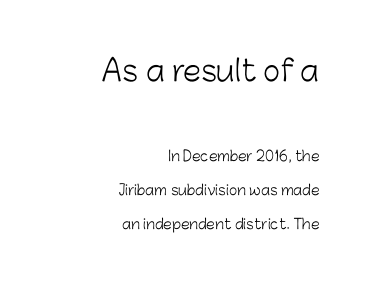
Q: Is the text bold? A: No.
Q: Is the text italic (slanted)? A: No, it is upright.
Q: Is the typeface a serif or a sans-serif typeface? A: Sans-serif.
Q: Is the text underlined? A: No.
Q: How is the paragraph aligned? A: Right-aligned.
Q: Is the spacing between letters normal or unusually wide? A: Normal.
Q: Is the spacing between lines tight, normal or loose? A: Loose.
Q: Which block of text is set in a larger size, the first (top) or the second (bottom)? A: The first (top) one.
Q: Width (condensed, normal, or wide)? A: Normal.
Q: Stroke contrast? A: Low.
Q: x-height? A: Medium.
Q: Monospaced? A: No.
